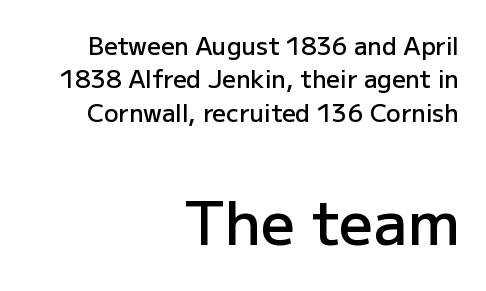
{"serif": "no", "italic": "no", "bold": "semi", "weight": "semibold", "width": "normal", "stroke_contrast": "low", "x_height": "medium", "monospaced": "no", "underline": "no", "align": "right", "line_spacing": "normal", "line_spacing_ratio": 1.39, "letter_spacing": "normal", "letter_spacing_em": 0.0, "larger_block": "second", "size_ratio": 2.5, "glyph_px": 60}
